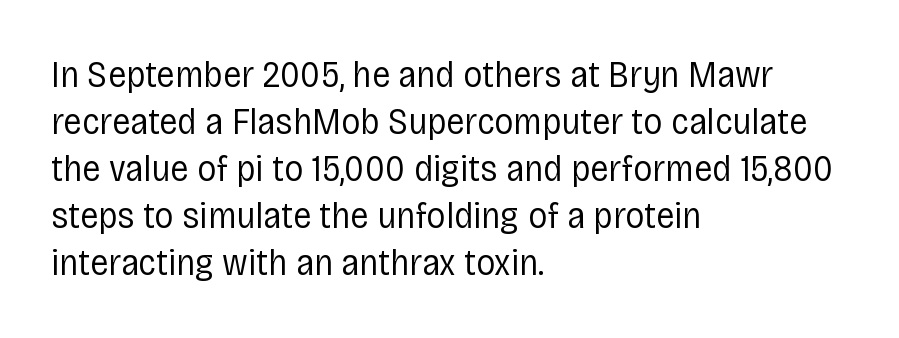
The image shows 38 px regular-weight, condensed sans-serif type, upright; set left-aligned, line spacing 1.24x, normal letter spacing, not underlined; low stroke contrast and a large x-height.
